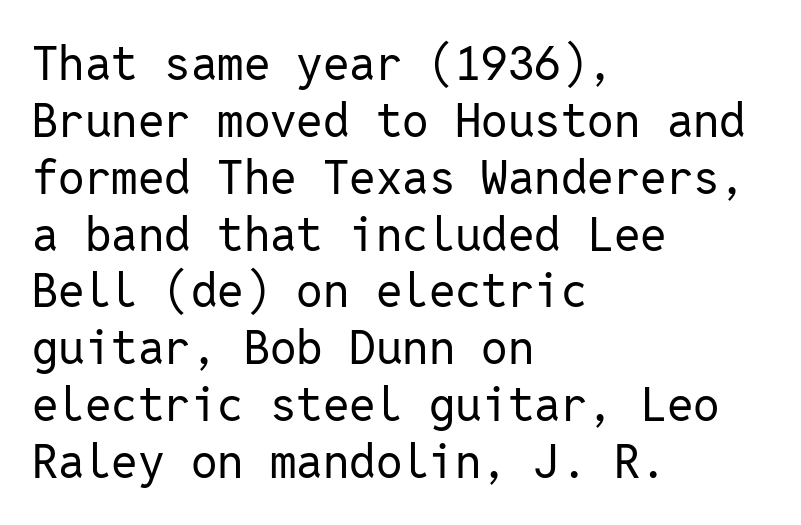
The image shows 47 px regular-weight sans-serif type, upright, monospaced; set left-aligned, line spacing 1.21x, normal letter spacing, not underlined; low stroke contrast and a medium x-height.
